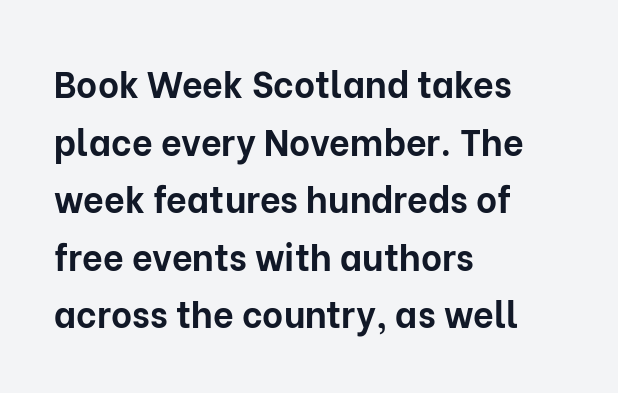
{"serif": "no", "italic": "no", "bold": "yes", "weight": "bold", "width": "normal", "stroke_contrast": "low", "x_height": "medium", "monospaced": "no", "underline": "no", "align": "left", "line_spacing": "normal", "line_spacing_ratio": 1.6, "letter_spacing": "normal", "letter_spacing_em": 0.0, "glyph_px": 36}
